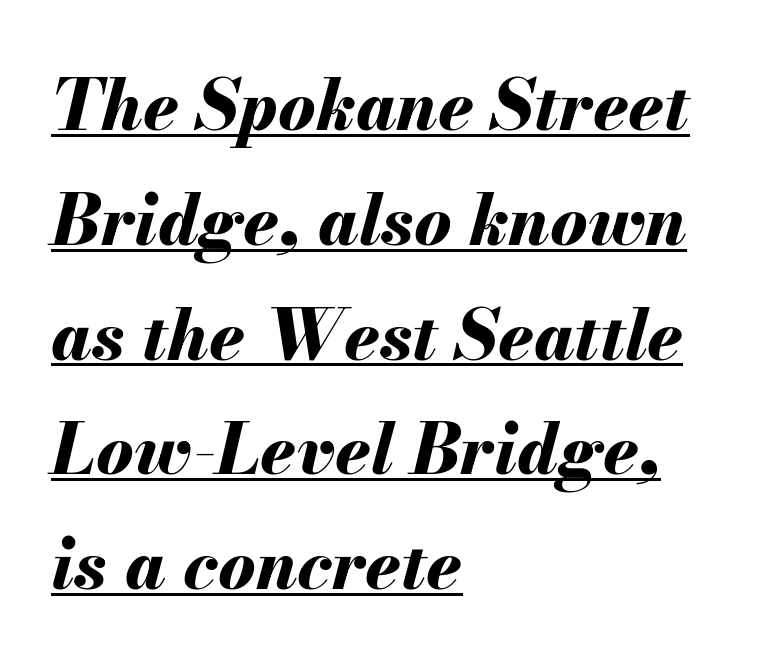
{"italic": "yes", "lean": "right", "slant_degrees": 13, "bold": "yes", "weight": "bold", "width": "normal", "stroke_contrast": "medium", "x_height": "small", "monospaced": "no", "underline": "yes", "align": "left", "line_spacing": "normal", "line_spacing_ratio": 1.64, "letter_spacing": "normal", "letter_spacing_em": 0.0, "glyph_px": 70}
